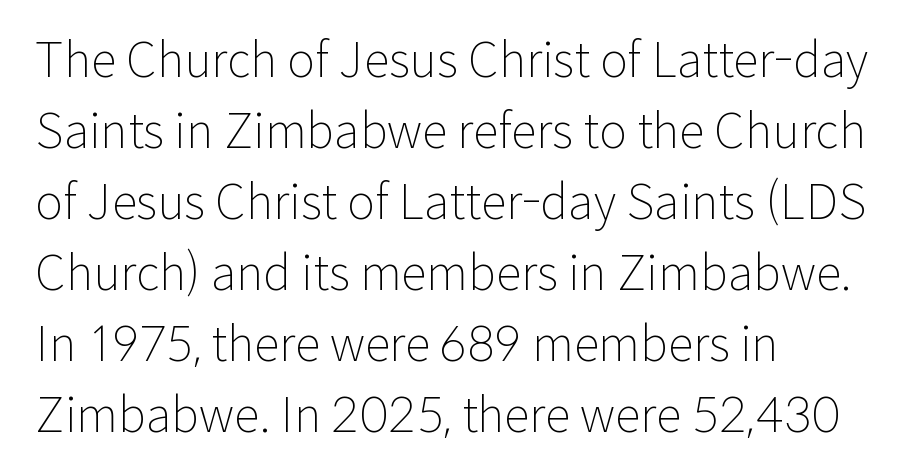
{"serif": "no", "italic": "no", "bold": "no", "weight": "light", "width": "normal", "stroke_contrast": "low", "x_height": "medium", "monospaced": "no", "underline": "no", "align": "left", "line_spacing": "normal", "line_spacing_ratio": 1.51, "letter_spacing": "normal", "letter_spacing_em": 0.0, "glyph_px": 47}
